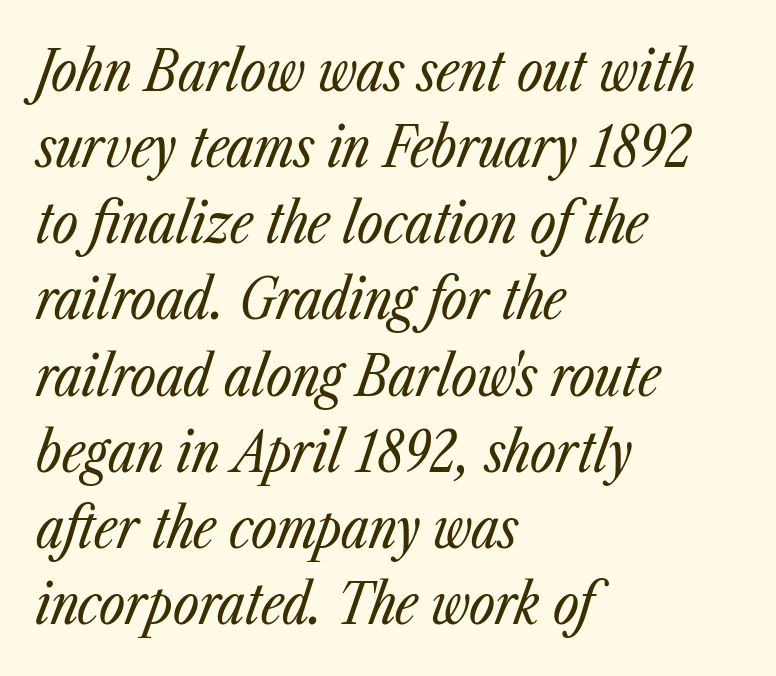
Q: Is the text bold? A: No.
Q: Is the text italic (slanted)? A: Yes, it leans right by about 23 degrees.
Q: Is the text underlined? A: No.
Q: How is the paragraph aligned? A: Left-aligned.
Q: Is the spacing between letters normal or unusually wide? A: Normal.
Q: Is the spacing between lines tight, normal or loose? A: Normal.
Q: Width (condensed, normal, or wide)? A: Condensed.
Q: Stroke contrast? A: Low.
Q: x-height? A: Medium.
Q: Monospaced? A: No.
